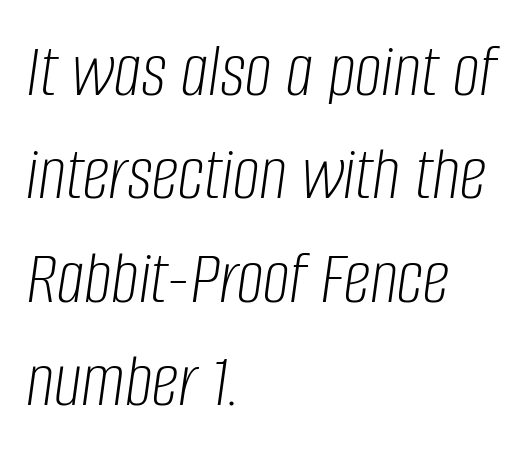
Q: Is the text bold? A: No.
Q: Is the text italic (slanted)? A: Yes, it leans right by about 8 degrees.
Q: Is the text underlined? A: No.
Q: How is the paragraph aligned? A: Left-aligned.
Q: Is the spacing between letters normal or unusually wide? A: Normal.
Q: Is the spacing between lines tight, normal or loose? A: Normal.
Q: Width (condensed, normal, or wide)? A: Condensed.
Q: Stroke contrast? A: Low.
Q: x-height? A: Large.
Q: Monospaced? A: No.
